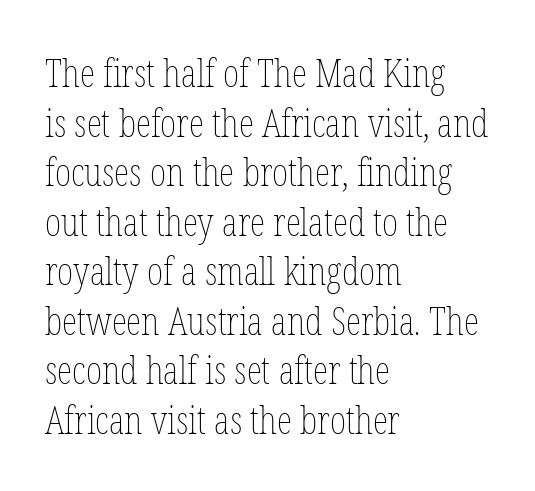
{"italic": "no", "bold": "no", "weight": "thin", "width": "condensed", "stroke_contrast": "low", "x_height": "medium", "monospaced": "no", "underline": "no", "align": "left", "line_spacing": "normal", "line_spacing_ratio": 1.27, "letter_spacing": "normal", "letter_spacing_em": 0.0, "glyph_px": 39}
